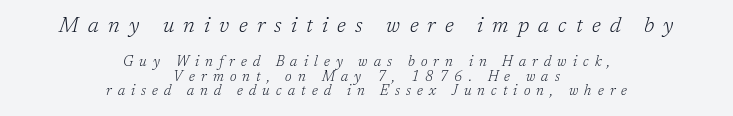
The image shows 21 px text type, italic (leaning right); set centered, tight line spacing (1.05x), unusually wide letter spacing (+0.44 em), not underlined; the first (top) block is 1.5x larger.
